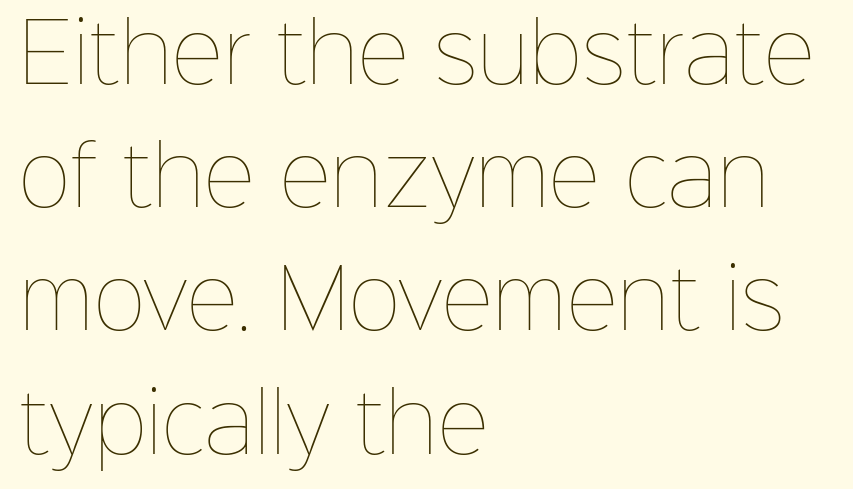
The image shows 80 px thin type, upright; set left-aligned, normal line spacing (1.54x), normal letter spacing, not underlined; low stroke contrast and a medium x-height.
